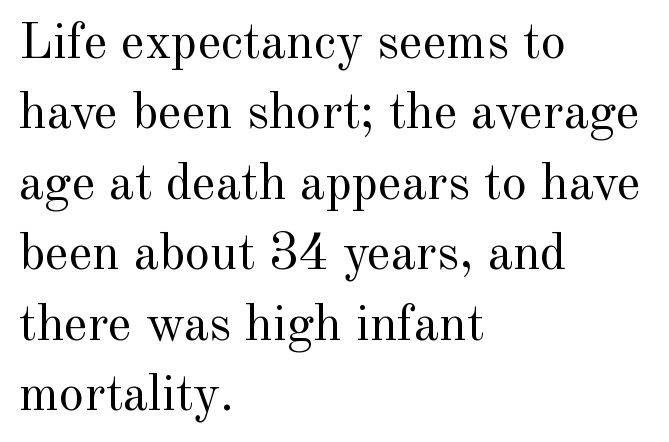
The image shows 51 px regular-weight serif type, upright; set left-aligned, normal line spacing (1.38x), normal letter spacing, not underlined; a small x-height.
